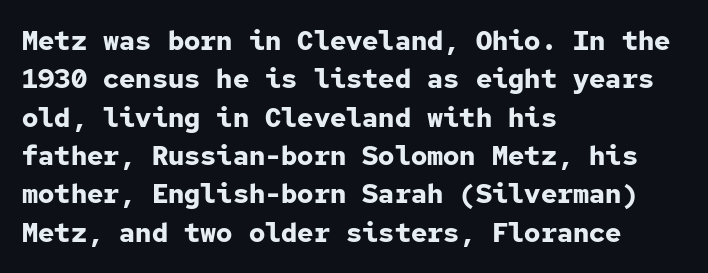
{"italic": "no", "bold": "yes", "underline": "no", "align": "left", "line_spacing": "normal", "line_spacing_ratio": 1.42, "letter_spacing": "normal", "letter_spacing_em": 0.0, "glyph_px": 27}
